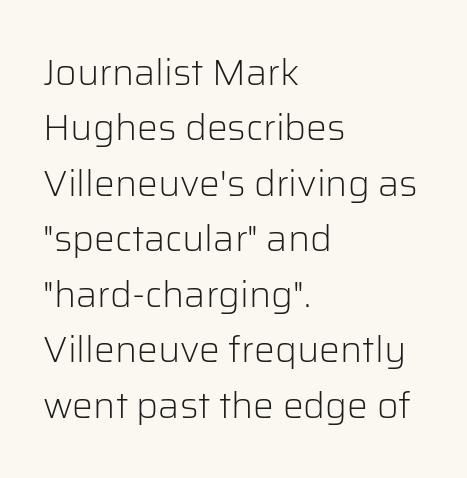
The letters stand upright; this is a roman face. Weight class: somewhere from thin through regular. The ragged edge is on the right, which tells us the setting is flush left. What's the leading like? Ordinary, nothing unusual. A sans-serif font was chosen for this passage. Check the space under the baseline: it is left empty.
